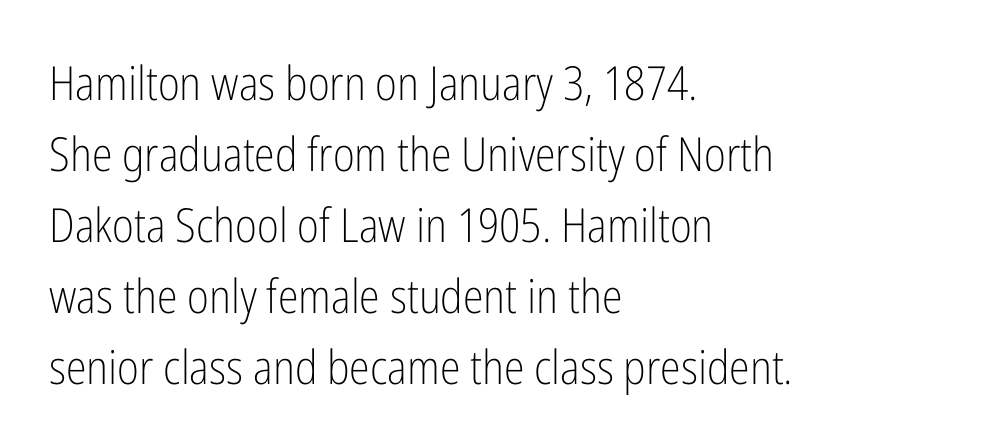
{"serif": "no", "italic": "no", "bold": "no", "weight": "light", "width": "condensed", "stroke_contrast": "low", "x_height": "medium", "monospaced": "no", "underline": "no", "align": "left", "line_spacing": "normal", "line_spacing_ratio": 1.51, "letter_spacing": "normal", "letter_spacing_em": 0.0, "glyph_px": 47}
